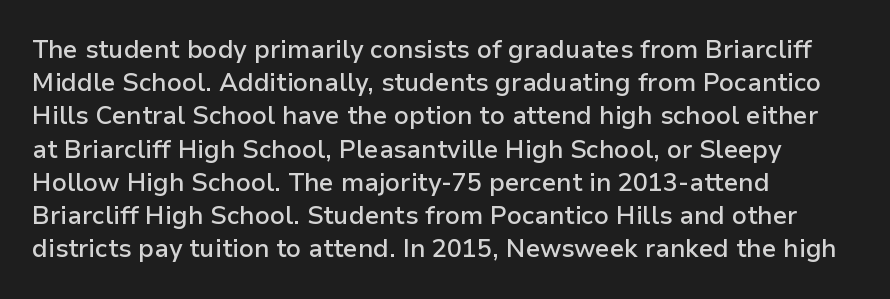
Q: Is the text bold? A: Semi-bold.
Q: Is the text italic (slanted)? A: No, it is upright.
Q: Is the text underlined? A: No.
Q: How is the paragraph aligned? A: Left-aligned.
Q: Is the spacing between letters normal or unusually wide? A: Normal.
Q: Is the spacing between lines tight, normal or loose? A: Normal.
